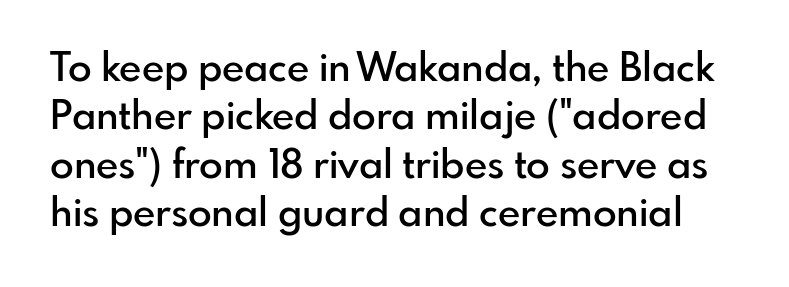
Glyph-to-glyph distance matches everyday printed text. The axis of the letterforms is exactly vertical. The font family rendered here belongs to the sans-serif group. Each letter keeps its own natural width here, so spacing adapts to shape.
